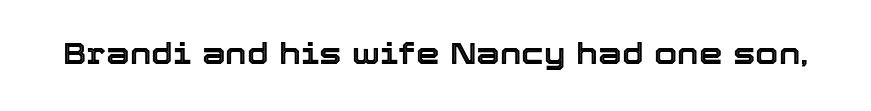
{"italic": "no", "width": "normal", "x_height": "medium", "monospaced": "no", "underline": "no", "letter_spacing": "normal", "letter_spacing_em": 0.0, "glyph_px": 30}
